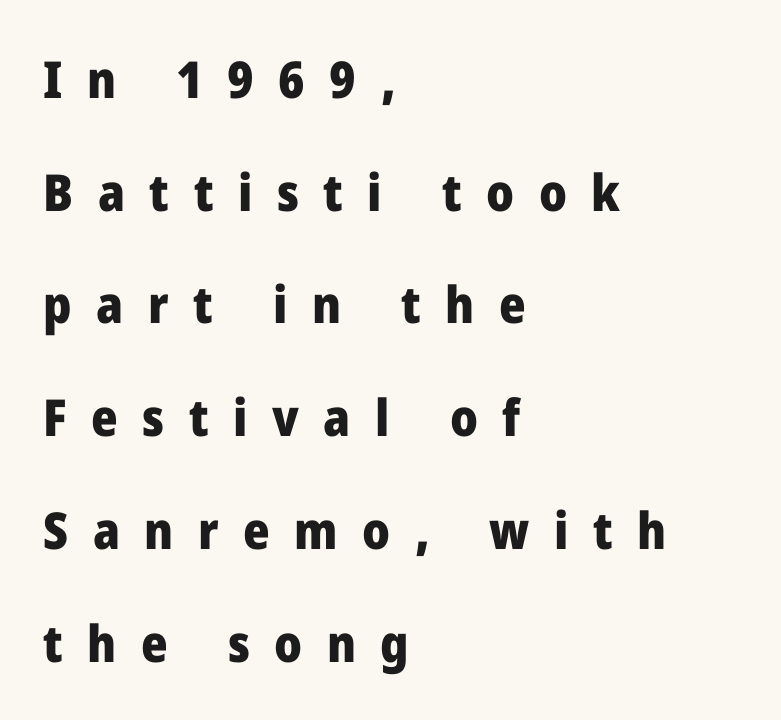
Q: Is the text bold? A: Yes.
Q: Is the text italic (slanted)? A: No, it is upright.
Q: Is the typeface a serif or a sans-serif typeface? A: Sans-serif.
Q: Is the text underlined? A: No.
Q: How is the paragraph aligned? A: Left-aligned.
Q: Is the spacing between letters normal or unusually wide? A: Unusually wide.
Q: Is the spacing between lines tight, normal or loose? A: Loose.
Q: Width (condensed, normal, or wide)? A: Normal.
Q: Stroke contrast? A: Low.
Q: x-height? A: Medium.
Q: Monospaced? A: No.
